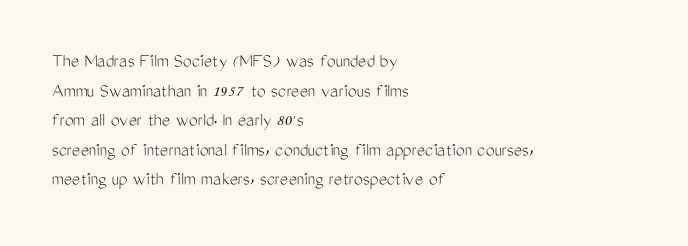
The image shows 20 px text type, upright; set left-aligned, normal line spacing (1.48x), normal letter spacing, not underlined.
